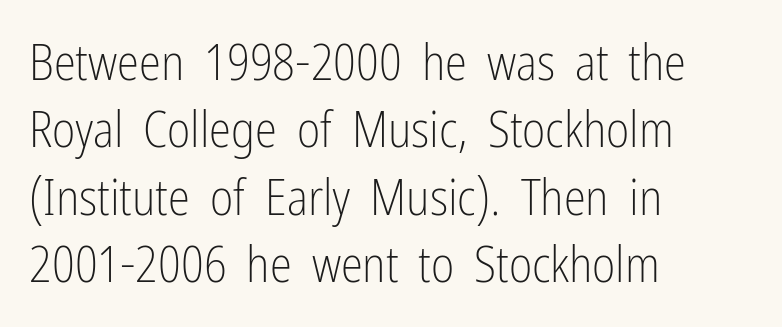
This reads as an unemphasized weight, regular at the heaviest. Between one letter and the next there's only the usual sliver of space. Looks like regular typesetting: each glyph gets only the width it needs. Nobody drew a line under any word here.
